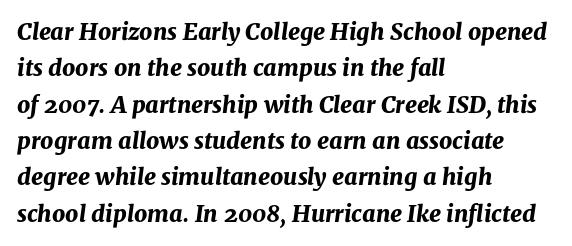
The image shows 23 px bold type, italic (leaning right); set left-aligned, normal line spacing (1.58x), normal letter spacing, not underlined.
